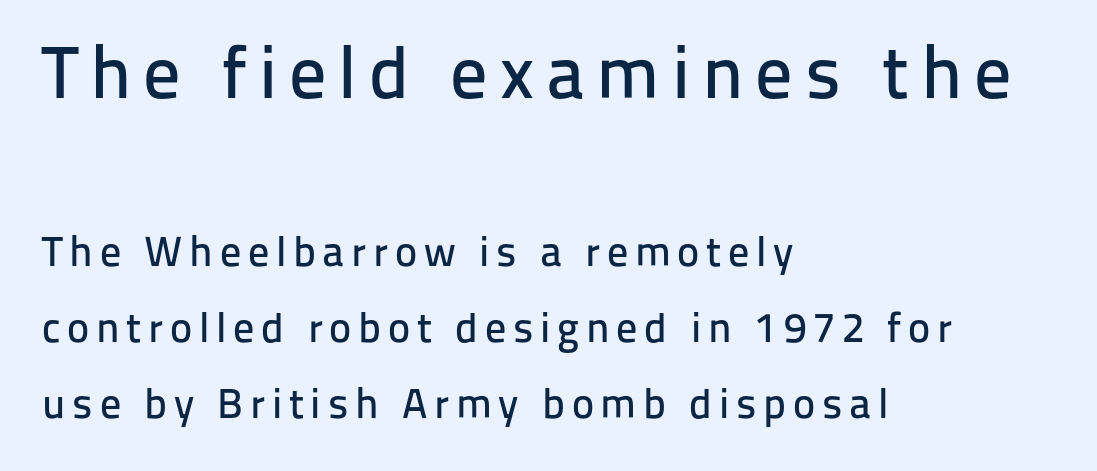
Q: Is the text italic (slanted)? A: No, it is upright.
Q: Is the typeface a serif or a sans-serif typeface? A: Sans-serif.
Q: Is the text underlined? A: No.
Q: How is the paragraph aligned? A: Left-aligned.
Q: Which block of text is set in a larger size, the first (top) or the second (bottom)? A: The first (top) one.
Q: Width (condensed, normal, or wide)? A: Normal.
Q: Stroke contrast? A: Low.
Q: x-height? A: Medium.
Q: Monospaced? A: No.
